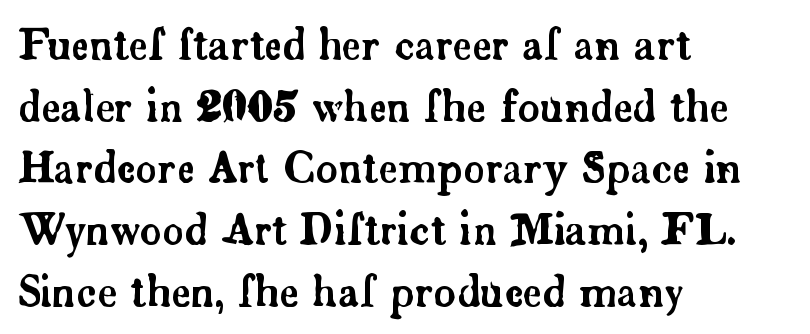
In terms of letterspacing, this is plain default setting. The paragraph has a hard left edge and a soft right edge. A normal amount of white space separates one row of letters from the next. The letters advance in unequal steps, a hallmark of proportional type. Underline: absent. A serif font was chosen for this passage.
